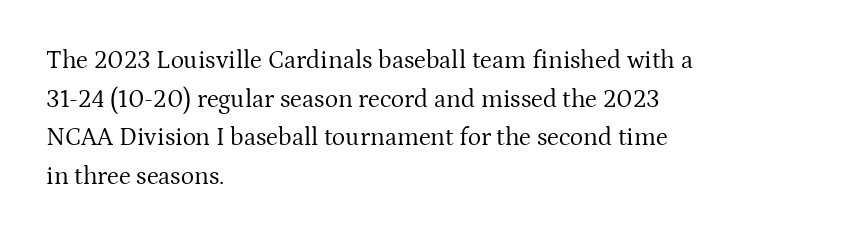
Q: Is the text bold? A: No.
Q: Is the text italic (slanted)? A: No, it is upright.
Q: Is the text underlined? A: No.
Q: How is the paragraph aligned? A: Left-aligned.
Q: Is the spacing between letters normal or unusually wide? A: Normal.
Q: Is the spacing between lines tight, normal or loose? A: Normal.
